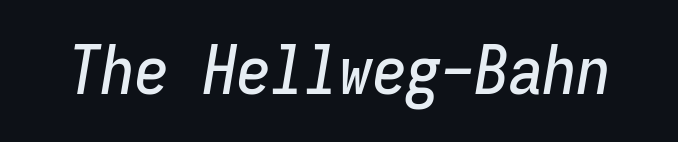
Rule under the text: the space is simply empty. Is this a fixed-width face? Yes — each glyph sits in an identical cell. Observe the ordinary spacing: letters are neighbours, not strangers. Style check: oblique.
